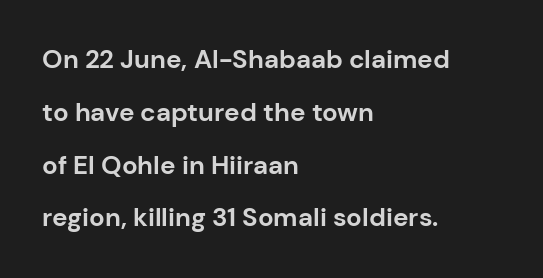
{"italic": "no", "bold": "yes", "underline": "no", "align": "left", "line_spacing": "loose", "line_spacing_ratio": 2.03, "letter_spacing": "normal", "letter_spacing_em": 0.0, "glyph_px": 26}
